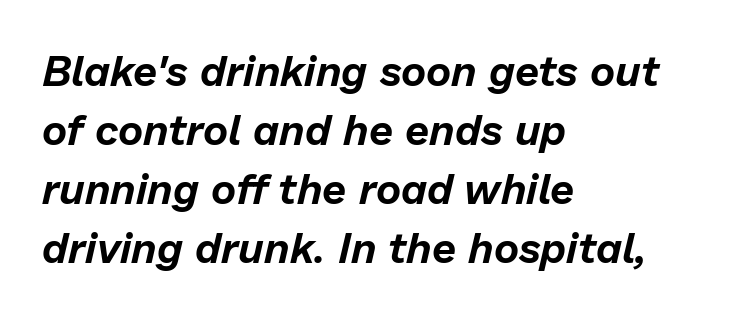
{"italic": "yes", "lean": "right", "slant_degrees": 13, "width": "normal", "stroke_contrast": "low", "x_height": "medium", "monospaced": "no", "underline": "no", "align": "left", "line_spacing": "normal", "line_spacing_ratio": 1.37, "letter_spacing": "normal", "letter_spacing_em": 0.0, "glyph_px": 43}
